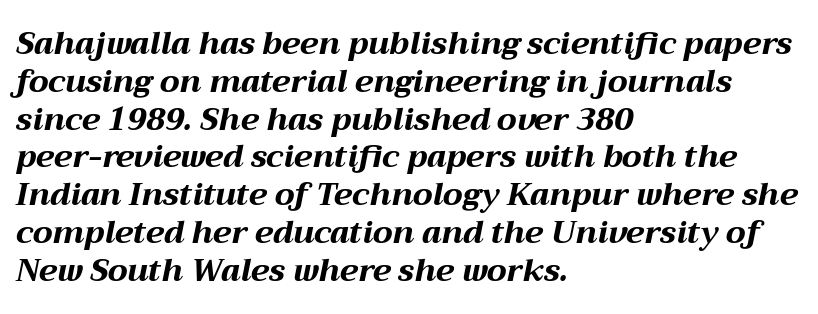
{"italic": "yes", "lean": "right", "slant_degrees": 12, "bold": "yes", "weight": "bold", "width": "wide", "stroke_contrast": "medium", "x_height": "medium", "monospaced": "no", "underline": "no", "align": "left", "line_spacing_ratio": 1.22, "letter_spacing": "normal", "letter_spacing_em": 0.0, "glyph_px": 31}
